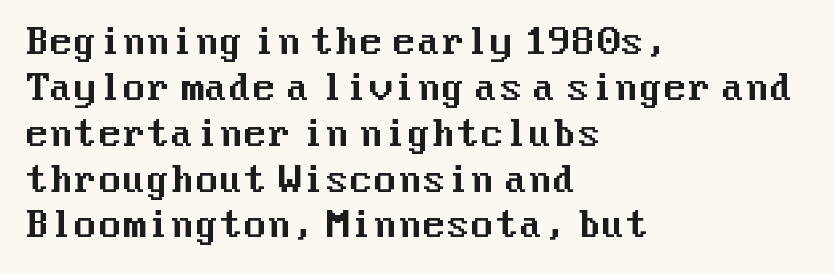
Q: Is the text italic (slanted)? A: No, it is upright.
Q: Is the typeface a serif or a sans-serif typeface? A: Sans-serif.
Q: Is the text underlined? A: No.
Q: How is the paragraph aligned? A: Left-aligned.
Q: Is the spacing between letters normal or unusually wide? A: Normal.
Q: Is the spacing between lines tight, normal or loose? A: Normal.
Q: Width (condensed, normal, or wide)? A: Normal.
Q: Stroke contrast? A: Medium.
Q: x-height? A: Medium.
